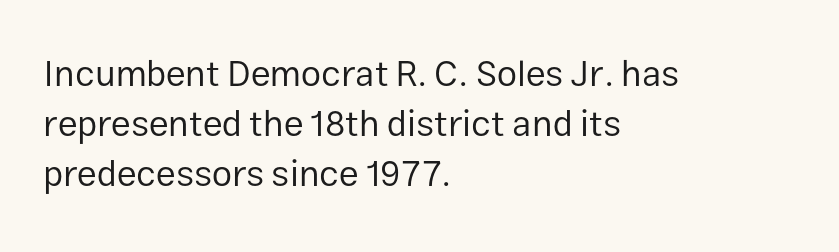
The image shows 36 px regular-weight sans-serif type, upright; set left-aligned, normal line spacing (1.39x), normal letter spacing, not underlined; low stroke contrast and a medium x-height.
